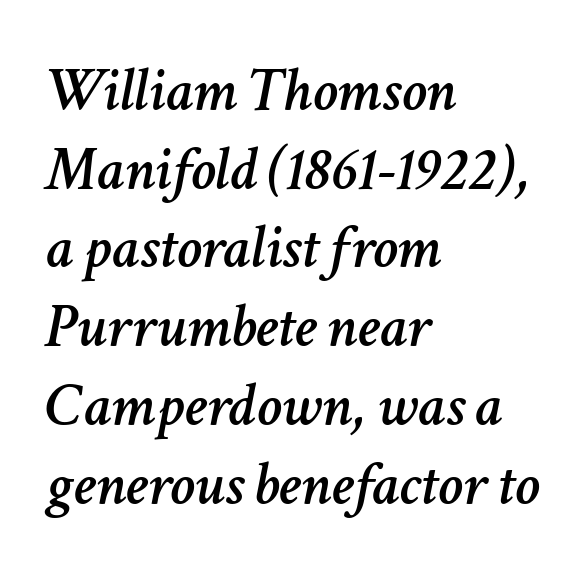
The image shows 63 px text type, italic (leaning right); set left-aligned, normal line spacing (1.25x), normal letter spacing, not underlined; low stroke contrast and a medium x-height.
